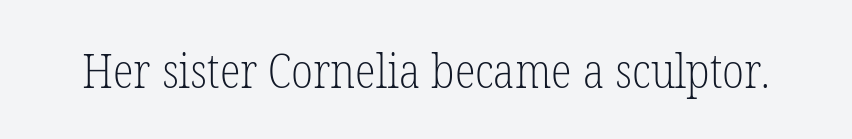
Q: Is the text bold? A: No.
Q: Is the text italic (slanted)? A: No, it is upright.
Q: Is the typeface a serif or a sans-serif typeface? A: Serif.
Q: Is the text underlined? A: No.
Q: Is the spacing between letters normal or unusually wide? A: Normal.
Q: Width (condensed, normal, or wide)? A: Condensed.
Q: Stroke contrast? A: Low.
Q: x-height? A: Medium.
Q: Monospaced? A: No.
